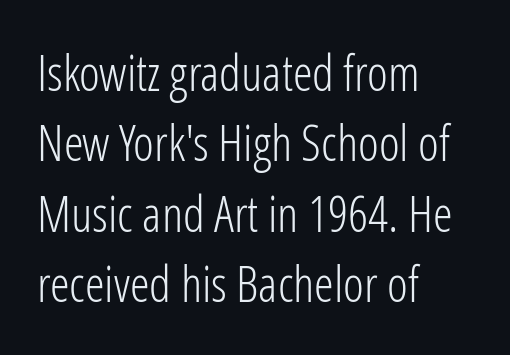
Q: Is the text bold? A: No.
Q: Is the text italic (slanted)? A: No, it is upright.
Q: Is the typeface a serif or a sans-serif typeface? A: Sans-serif.
Q: Is the text underlined? A: No.
Q: How is the paragraph aligned? A: Left-aligned.
Q: Is the spacing between letters normal or unusually wide? A: Normal.
Q: Is the spacing between lines tight, normal or loose? A: Normal.
Q: Width (condensed, normal, or wide)? A: Condensed.
Q: Stroke contrast? A: Low.
Q: x-height? A: Medium.
Q: Monospaced? A: No.
